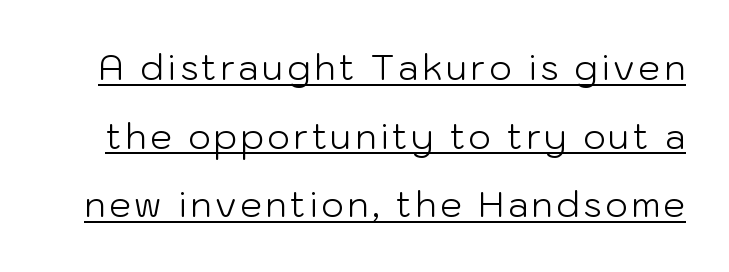
The image shows 35 px light sans-serif type, upright; set loose line spacing (1.96x), underlined; low stroke contrast and a medium x-height.
